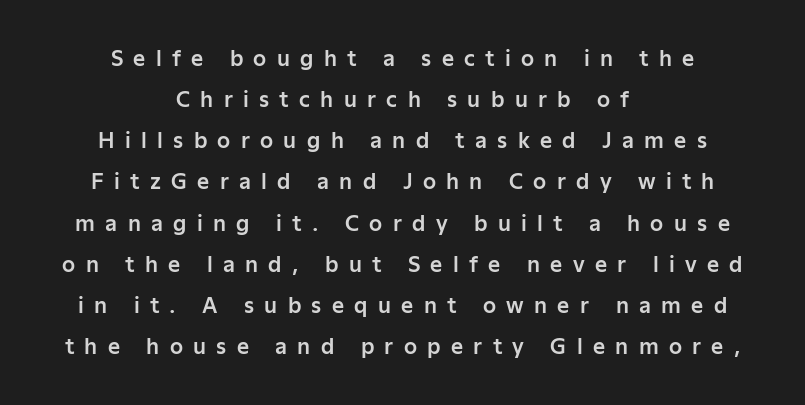
The image shows 21 px text type, upright; set centered, loose line spacing (1.96x), unusually wide letter spacing (+0.49 em), not underlined.
